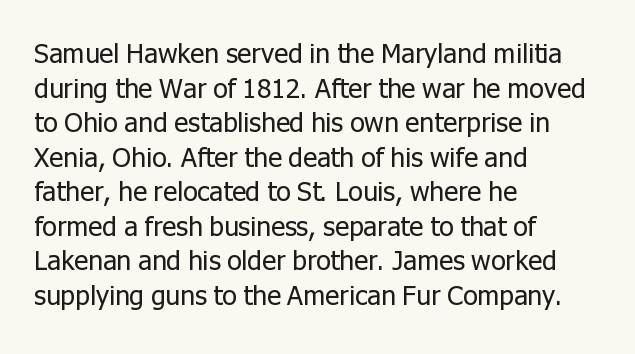
The block of text has a typical density, with ordinary space between rows. Which margin do the lines hug? The left one — the right edge is uneven. The space directly below the letters is spotless. This is the regular roman posture of the typeface. Does extra space separate the letters? No, they use regular spacing.
